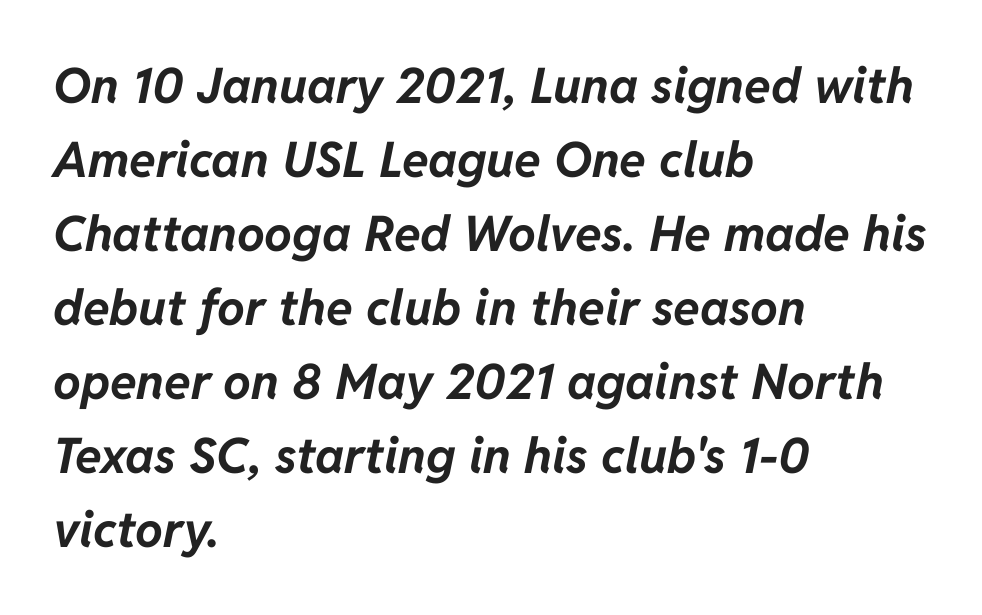
The image shows 49 px bold type, italic (leaning right); set left-aligned, normal line spacing (1.51x), normal letter spacing, not underlined; low stroke contrast and a medium x-height.
